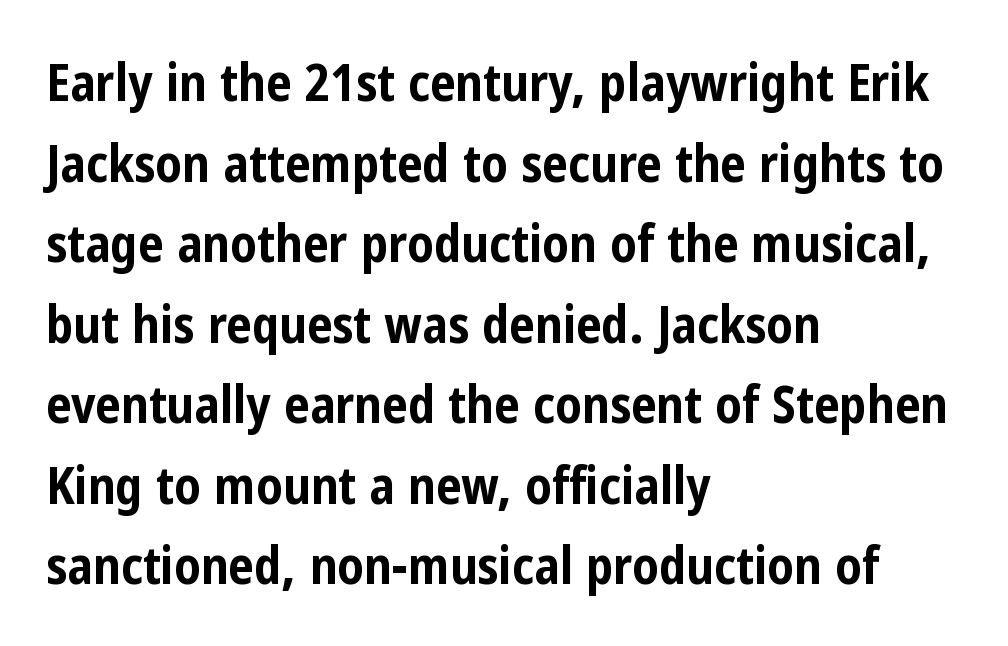
Unlike a traditional serif, this face leaves its strokes unadorned. A typesetter would mark this as roman, not italic. Honestly, there is no underline to notice here at all. Students, observe: this is what conventionally led text looks like. Is this a fixed-width face? No — the glyphs have proportional, varying widths. Nobody touched the tracking dial on this one.
